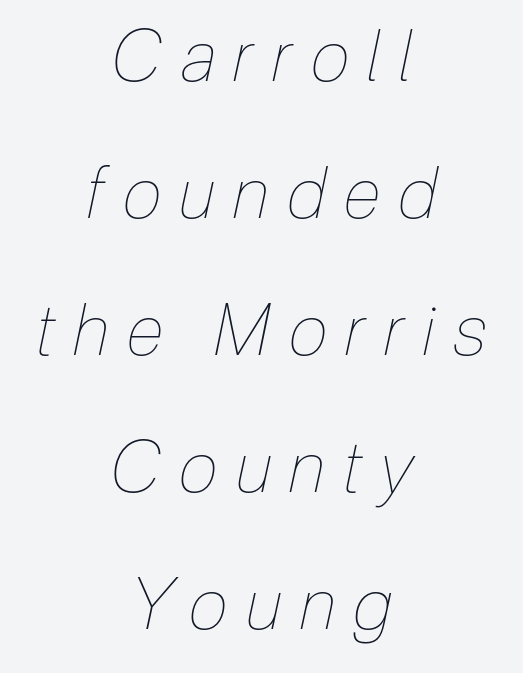
The image shows 71 px thin, condensed type, italic (leaning right); set centered, loose line spacing (1.93x), unusually wide letter spacing (+0.26 em), not underlined; low stroke contrast and a medium x-height.
